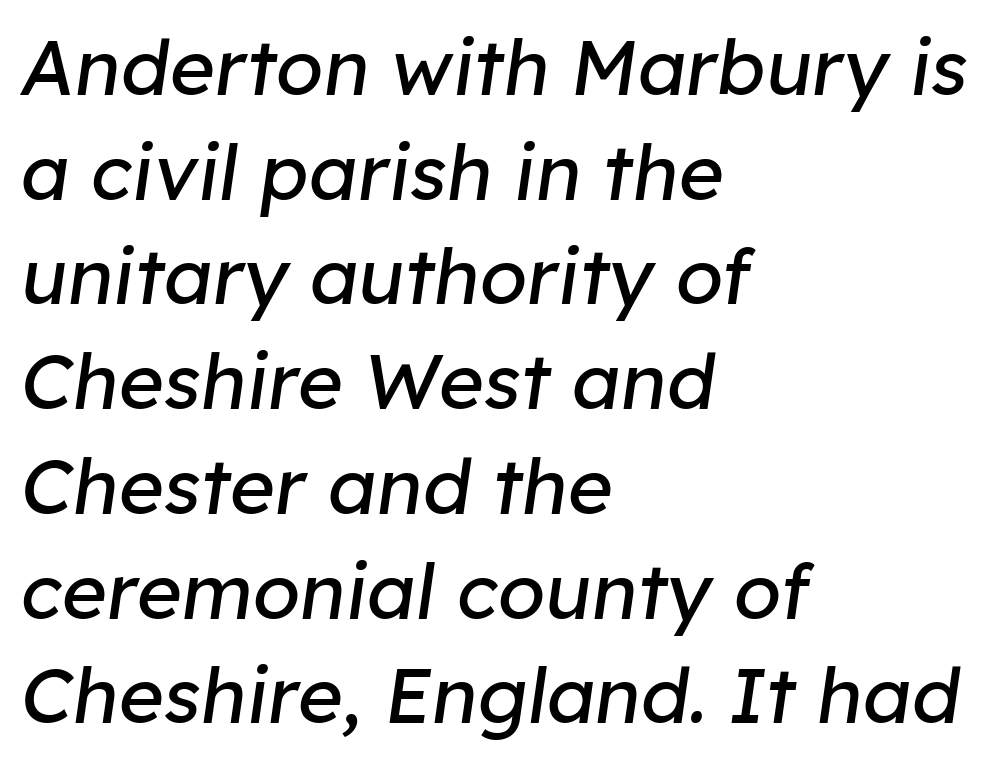
The image shows 77 px regular-weight type, italic (leaning right); set left-aligned, normal line spacing (1.36x), normal letter spacing, not underlined; low stroke contrast and a medium x-height.
